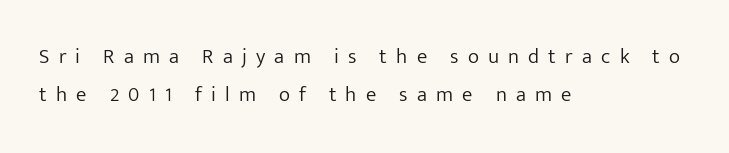
The image shows 21 px text type, upright; set left-aligned, line spacing 1.81x, unusually wide letter spacing (+0.44 em), not underlined.
